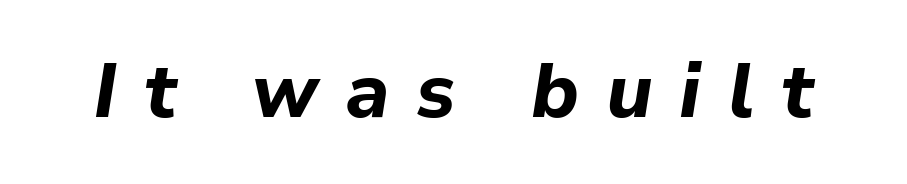
{"italic": "yes", "lean": "right", "slant_degrees": 9, "bold": "yes", "weight": "bold", "width": "normal", "stroke_contrast": "low", "x_height": "medium", "monospaced": "no", "underline": "no", "letter_spacing": "wide", "letter_spacing_em": 0.35, "glyph_px": 76}
